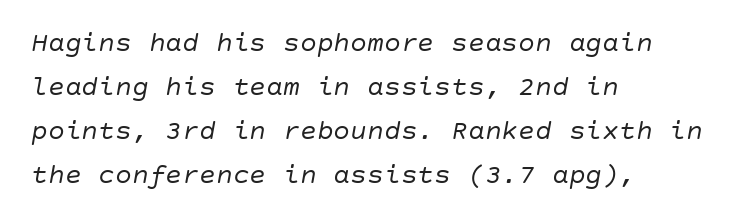
{"italic": "yes", "lean": "right", "slant_degrees": 10, "bold": "no", "weight": "regular", "width": "normal", "stroke_contrast": "low", "x_height": "large", "underline": "no", "align": "left", "line_spacing": "normal", "line_spacing_ratio": 1.57, "letter_spacing": "normal", "letter_spacing_em": 0.0, "glyph_px": 28}
